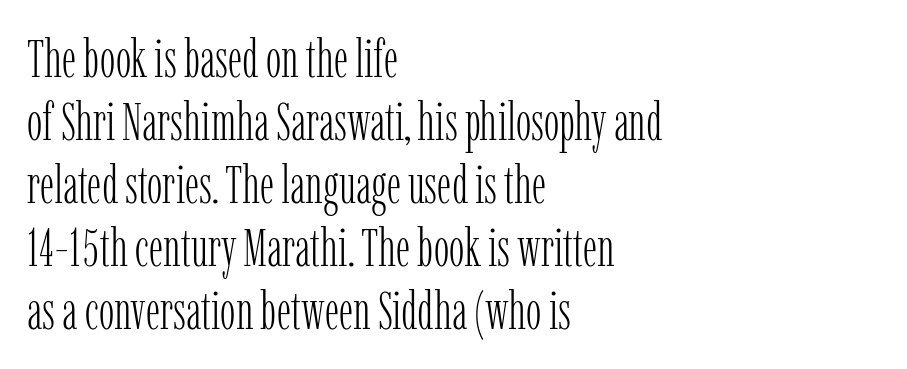
Q: Is the text bold? A: No.
Q: Is the text italic (slanted)? A: No, it is upright.
Q: Is the typeface a serif or a sans-serif typeface? A: Serif.
Q: Is the text underlined? A: No.
Q: How is the paragraph aligned? A: Left-aligned.
Q: Is the spacing between letters normal or unusually wide? A: Normal.
Q: Width (condensed, normal, or wide)? A: Condensed.
Q: Stroke contrast? A: Low.
Q: x-height? A: Medium.
Q: Monospaced? A: No.
